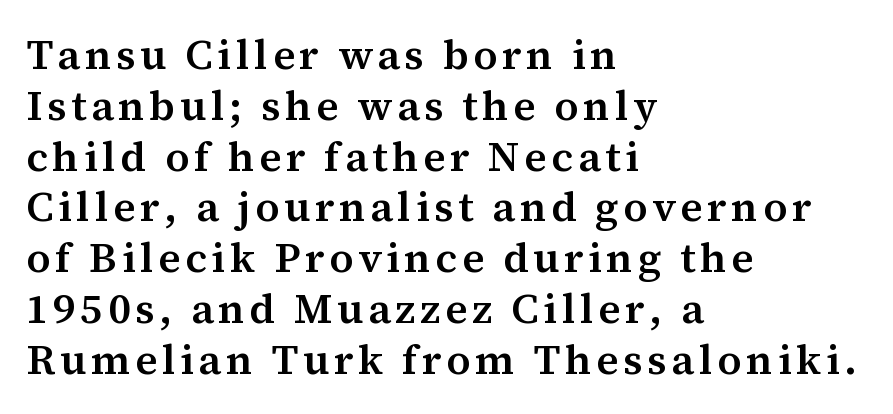
Q: Is the text bold? A: Semi-bold.
Q: Is the text italic (slanted)? A: No, it is upright.
Q: Is the typeface a serif or a sans-serif typeface? A: Serif.
Q: Is the text underlined? A: No.
Q: How is the paragraph aligned? A: Left-aligned.
Q: Width (condensed, normal, or wide)? A: Normal.
Q: Stroke contrast? A: Medium.
Q: x-height? A: Medium.
Q: Monospaced? A: No.
